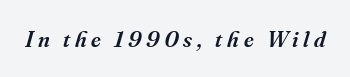
The area under the type is left untouched. What stands out about the letter spacing? Its width — letters are far apart. Set as a demibold, roughly 600 on the weight scale. Observe the lean: these are italic letterforms.
